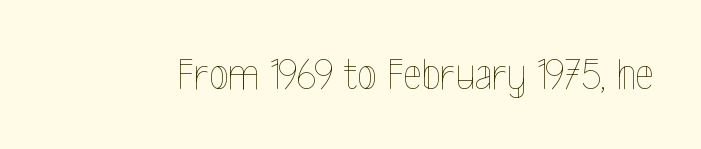
Posture: vertical. The typeface has the unassuming heft of standard copy or less. The letters sit at their default tracking, neither squeezed nor spread. Unmarked baselines from the first word to the last. Proportional: the letters do not fall into vertical columns.
